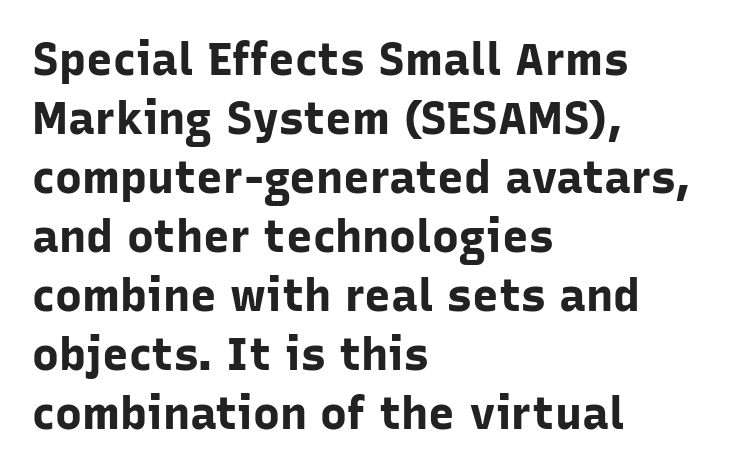
The image shows 45 px bold sans-serif type, upright; set left-aligned, normal line spacing (1.31x), normal letter spacing, not underlined; low stroke contrast and a medium x-height.
